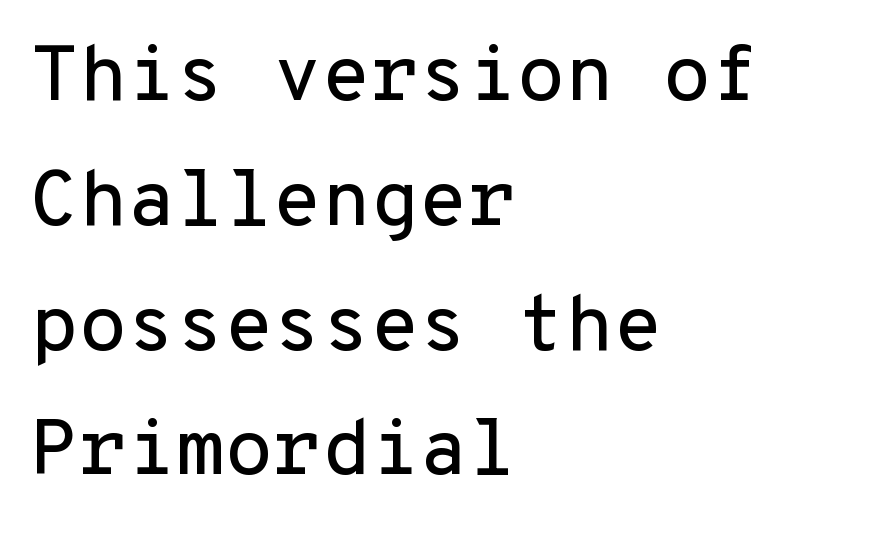
The image shows 79 px sans-serif type, upright, monospaced; set left-aligned, normal line spacing (1.58x), normal letter spacing, not underlined; low stroke contrast and a medium x-height.
